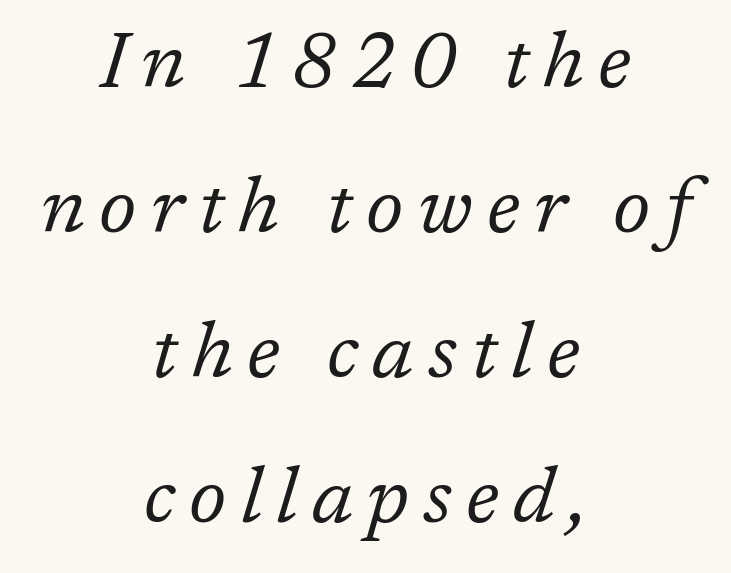
{"serif": "yes", "italic": "yes", "lean": "right", "slant_degrees": 17, "bold": "no", "weight": "regular", "width": "normal", "stroke_contrast": "low", "x_height": "medium", "monospaced": "no", "underline": "no", "align": "center", "line_spacing_ratio": 1.86, "glyph_px": 78}
